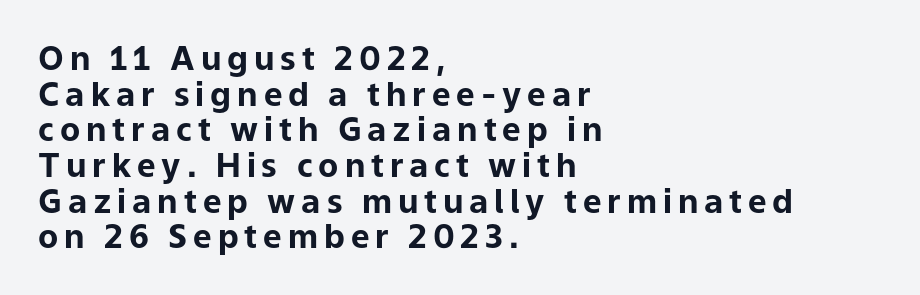
{"serif": "no", "italic": "no", "bold": "yes", "weight": "bold", "width": "normal", "stroke_contrast": "low", "x_height": "medium", "monospaced": "no", "underline": "no", "align": "left", "line_spacing": "tight", "line_spacing_ratio": 1.08, "glyph_px": 33}
